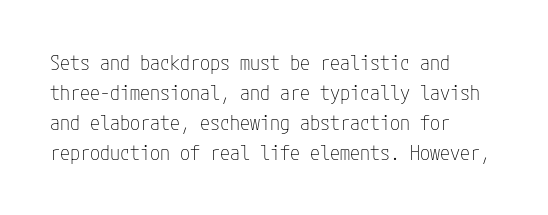
The image shows 20 px text type, upright; set left-aligned, normal line spacing (1.5x), normal letter spacing, not underlined.
